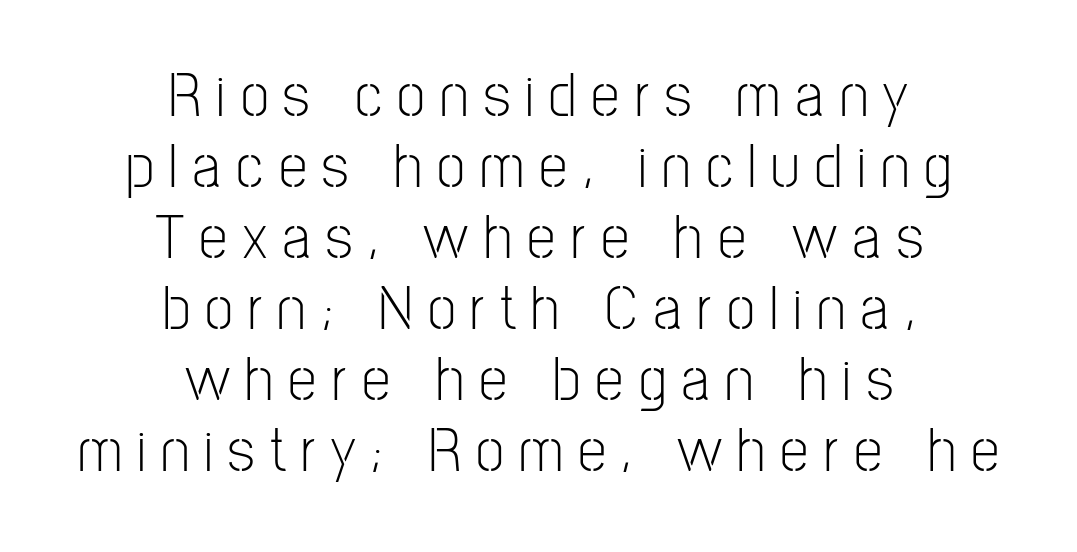
Do the characters align in a grid? No, the font is proportional. When letters stand straight like this, we call the style roman or upright. Horizontal bands of white between lines are thin slivers. Underlining? Definitely not there. Type style note: lacks serifs. Observe the wide spacing: letters keep a clear distance from each other.
